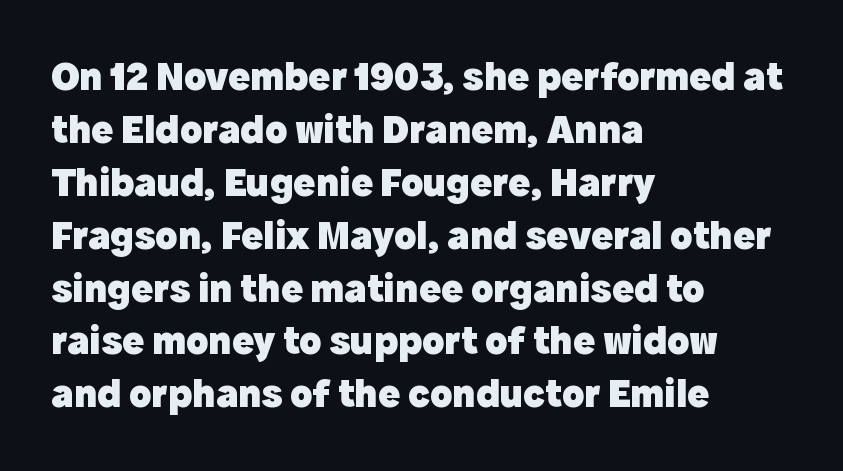
{"serif": "no", "italic": "no", "bold": "yes", "weight": "heavy", "width": "normal", "x_height": "medium", "monospaced": "no", "underline": "no", "align": "left", "line_spacing": "normal", "line_spacing_ratio": 1.29, "letter_spacing": "normal", "letter_spacing_em": 0.0, "glyph_px": 41}
